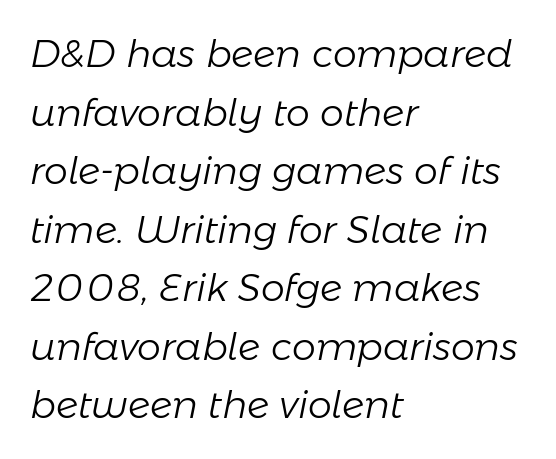
The weight tops out at a normal text grade. The whole block is typeset with a tilt. Inter-character spacing is left at the font's built-in metrics. Each new line begins a customary step beneath the previous one. This rendering features lettering with no underline.
